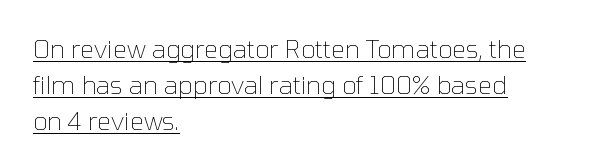
The image shows 25 px text type, upright; set left-aligned, normal line spacing (1.44x), normal letter spacing, underlined.
